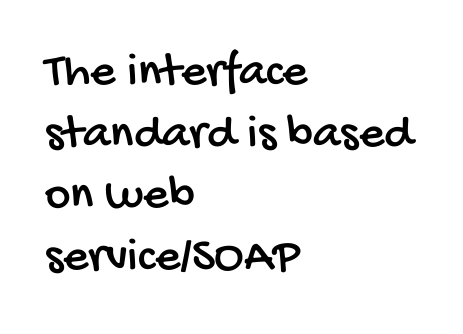
Unlike a traditional serif, this face leaves its strokes unadorned. Has an underline been added? It has not. There is no visible air inserted between adjacent glyphs. A typesetter would call this proportional, since set widths differ per character. Casual observation: everything's shoved over to the left.
